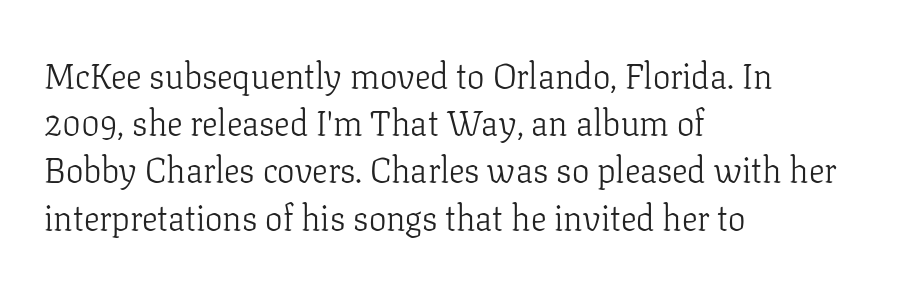
Q: Is the text bold? A: No.
Q: Is the text italic (slanted)? A: No, it is upright.
Q: Is the typeface a serif or a sans-serif typeface? A: Serif.
Q: Is the text underlined? A: No.
Q: How is the paragraph aligned? A: Left-aligned.
Q: Is the spacing between letters normal or unusually wide? A: Normal.
Q: Is the spacing between lines tight, normal or loose? A: Normal.
Q: Width (condensed, normal, or wide)? A: Normal.
Q: Stroke contrast? A: Low.
Q: x-height? A: Medium.
Q: Monospaced? A: No.
